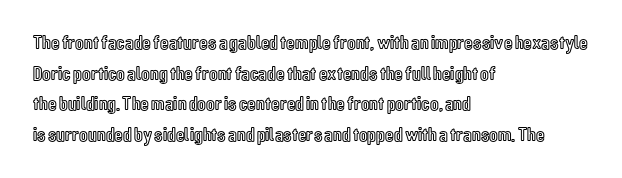
The image shows 20 px text type, upright; set left-aligned, normal line spacing (1.53x), normal letter spacing, not underlined.
